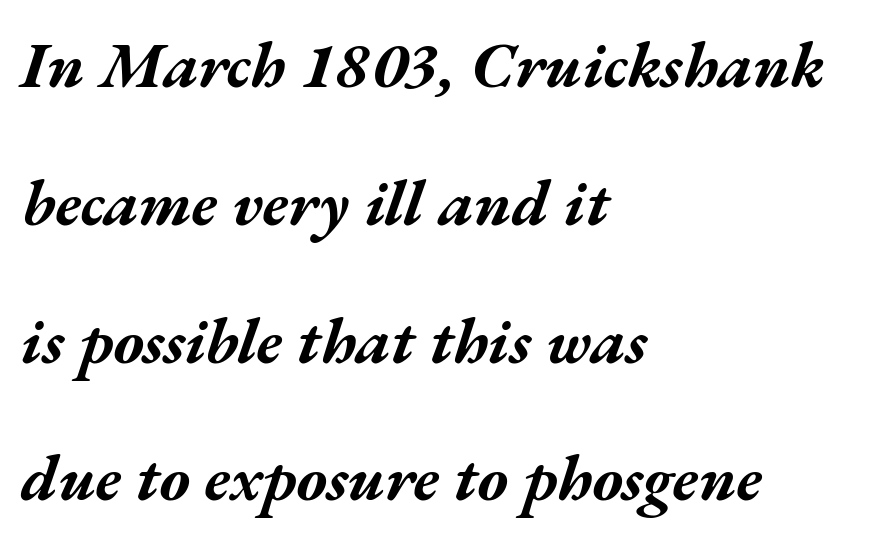
The image shows 65 px bold, wide type, italic (leaning right); set left-aligned, loose line spacing (2.12x), normal letter spacing, not underlined; medium stroke contrast and a medium x-height.
